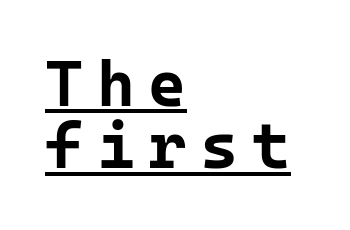
The image shows 65 px bold sans-serif type, upright, monospaced; set left-aligned, tight line spacing (0.96x), unusually wide letter spacing (+0.21 em), underlined; low stroke contrast and a medium x-height.
